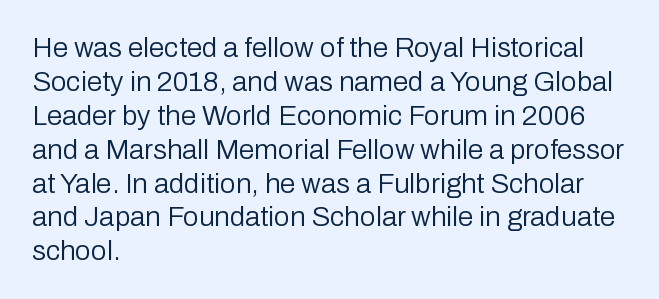
{"serif": "no", "italic": "no", "bold": "no", "weight": "regular", "width": "normal", "stroke_contrast": "low", "x_height": "medium", "monospaced": "no", "underline": "no", "align": "left", "line_spacing_ratio": 1.21, "letter_spacing": "normal", "letter_spacing_em": 0.0, "glyph_px": 28}
